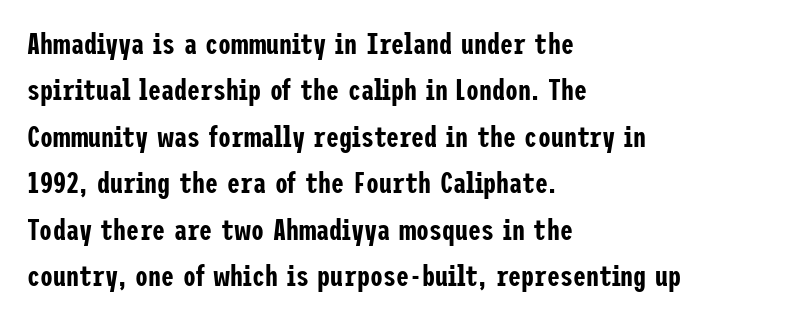
The rendering shows plain stroke endings on the letterforms — a sans-serif design. Lines of text with bare space underneath. Is there much room between lines? A standard amount, neither cramped nor airy. Inter-character spacing is left at the font's built-in metrics.
